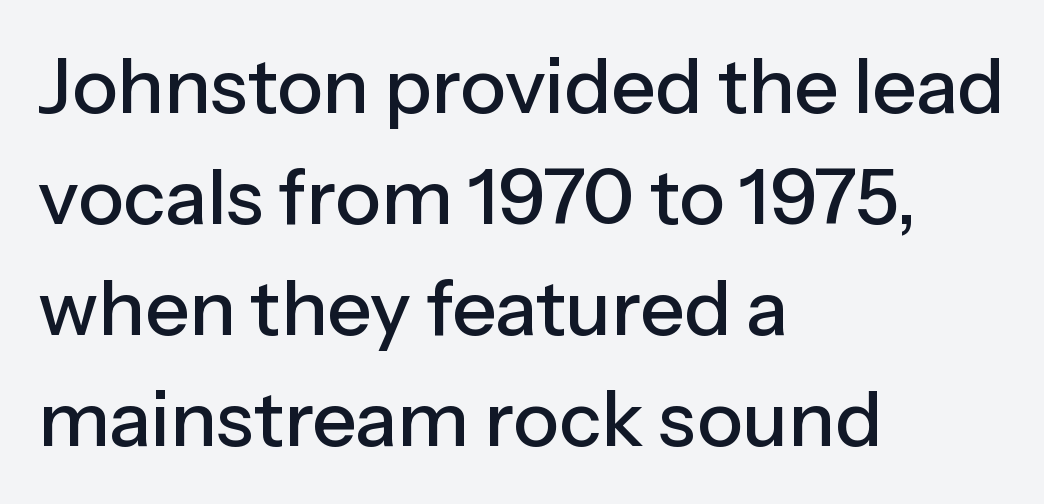
The image shows 77 px sans-serif type, upright; set left-aligned, normal line spacing (1.44x), normal letter spacing, not underlined; low stroke contrast and a medium x-height.
